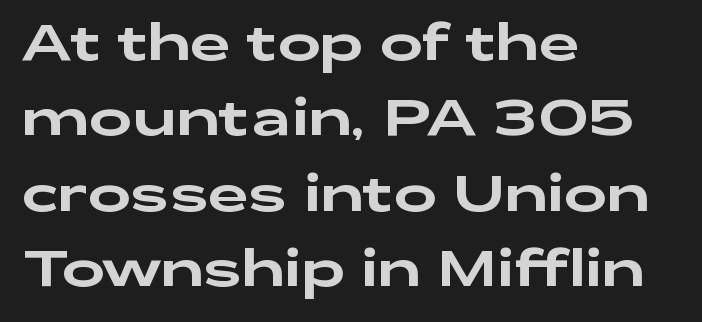
Q: Is the text italic (slanted)? A: No, it is upright.
Q: Is the typeface a serif or a sans-serif typeface? A: Sans-serif.
Q: Is the text underlined? A: No.
Q: How is the paragraph aligned? A: Left-aligned.
Q: Is the spacing between letters normal or unusually wide? A: Normal.
Q: Is the spacing between lines tight, normal or loose? A: Normal.
Q: Width (condensed, normal, or wide)? A: Wide.
Q: Stroke contrast? A: Low.
Q: x-height? A: Medium.
Q: Monospaced? A: No.
